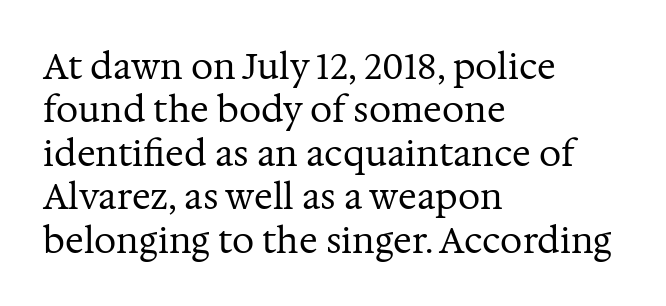
{"serif": "yes", "italic": "no", "bold": "no", "weight": "regular", "width": "normal", "stroke_contrast": "medium", "x_height": "medium", "monospaced": "no", "underline": "no", "align": "left", "line_spacing_ratio": 1.24, "letter_spacing": "normal", "letter_spacing_em": 0.0, "glyph_px": 35}
